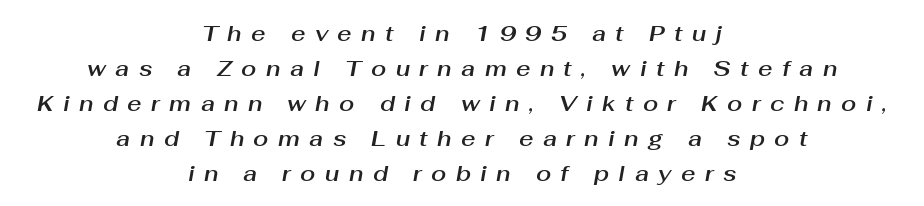
Q: Is the text italic (slanted)? A: Yes, it leans right by about 10 degrees.
Q: Is the text underlined? A: No.
Q: How is the paragraph aligned? A: Centered.
Q: Is the spacing between letters normal or unusually wide? A: Unusually wide.
Q: Is the spacing between lines tight, normal or loose? A: Normal.
